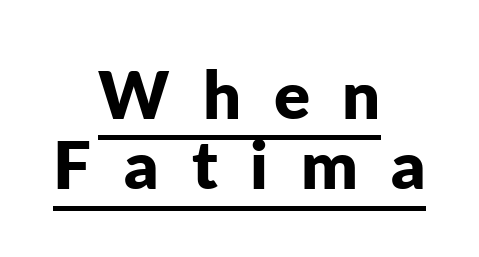
{"serif": "no", "italic": "no", "bold": "yes", "weight": "bold", "width": "normal", "stroke_contrast": "low", "x_height": "medium", "monospaced": "no", "underline": "yes", "align": "center", "line_spacing": "tight", "line_spacing_ratio": 1.05, "letter_spacing": "wide", "letter_spacing_em": 0.49, "glyph_px": 67}
